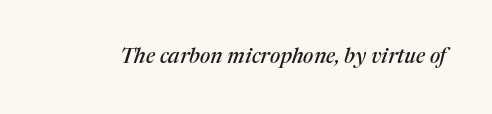
The image shows 21 px text type, italic (leaning right); set normal letter spacing, not underlined.
